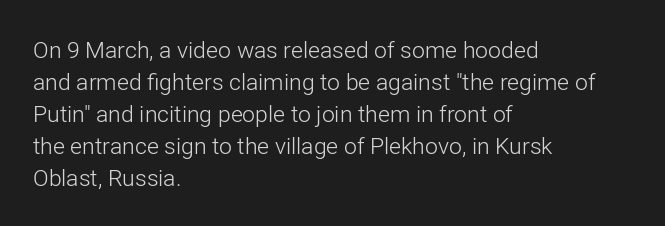
Q: Is the text bold? A: No.
Q: Is the text italic (slanted)? A: No, it is upright.
Q: Is the text underlined? A: No.
Q: How is the paragraph aligned? A: Left-aligned.
Q: Is the spacing between letters normal or unusually wide? A: Normal.
Q: Is the spacing between lines tight, normal or loose? A: Normal.
